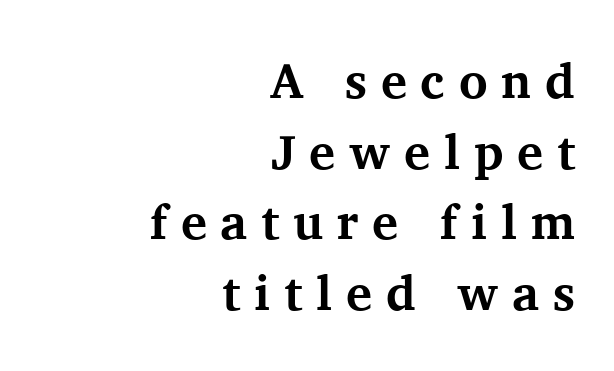
The image shows 49 px bold serif type, upright; set right-aligned, normal line spacing (1.44x), unusually wide letter spacing (+0.28 em), not underlined; medium stroke contrast and a medium x-height.
